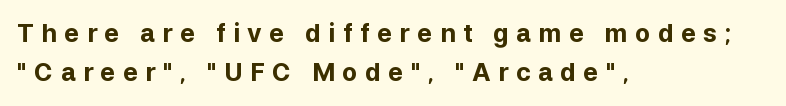
{"italic": "no", "bold": "yes", "underline": "no", "align": "left", "line_spacing": "normal", "line_spacing_ratio": 1.57, "letter_spacing": "wide", "letter_spacing_em": 0.3, "glyph_px": 25}
